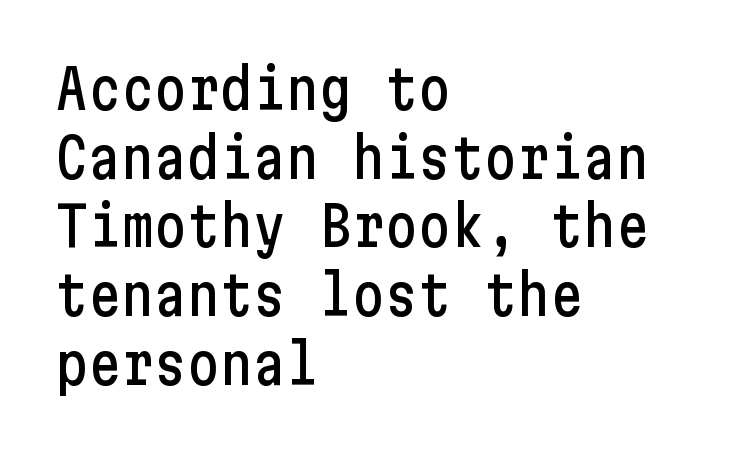
How are the letters spaced? Ordinarily, with no added tracking. Rendered with straight, roman letterforms. What's the leading like? Ordinary, nothing unusual. Bare-footed words on every line. Line starts are locked; line ends wander.
